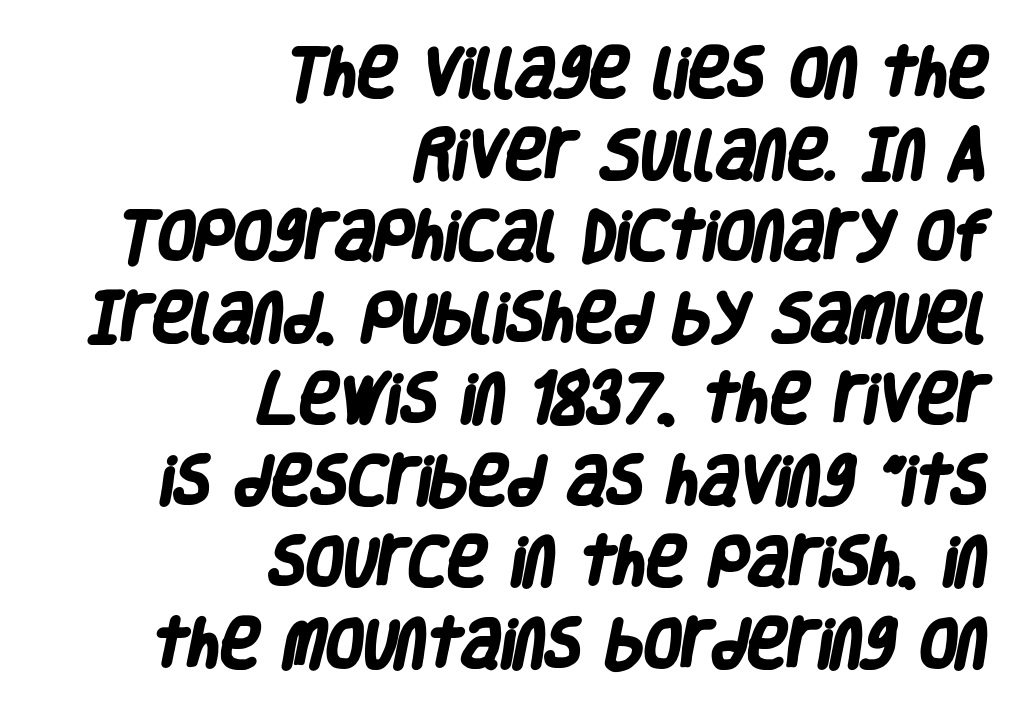
The image shows 54 px heavy, condensed sans-serif type; set right-aligned, normal line spacing (1.51x), normal letter spacing, not underlined; low stroke contrast and a large x-height.
